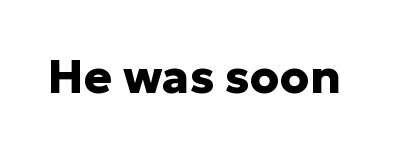
The image shows 47 px heavy sans-serif type, upright; set normal letter spacing, not underlined; low stroke contrast and a medium x-height.
